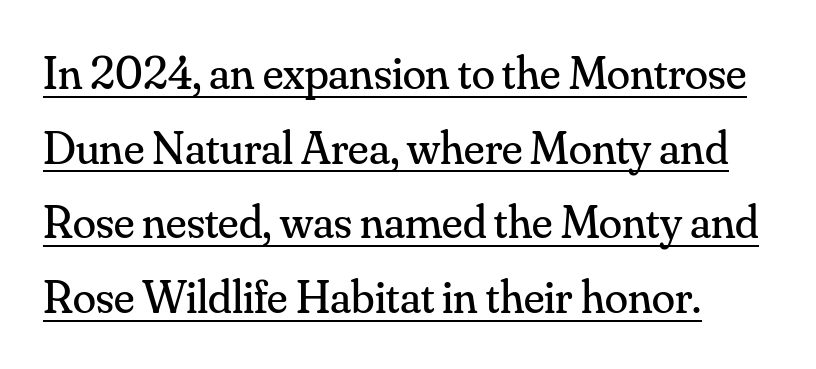
Observe the ordinary spacing: letters are neighbours, not strangers. Type style note: has serifs. Varying glyph widths throughout — classic text-font behaviour. Quick note: interline space is typical. Weight: regular or lighter.
